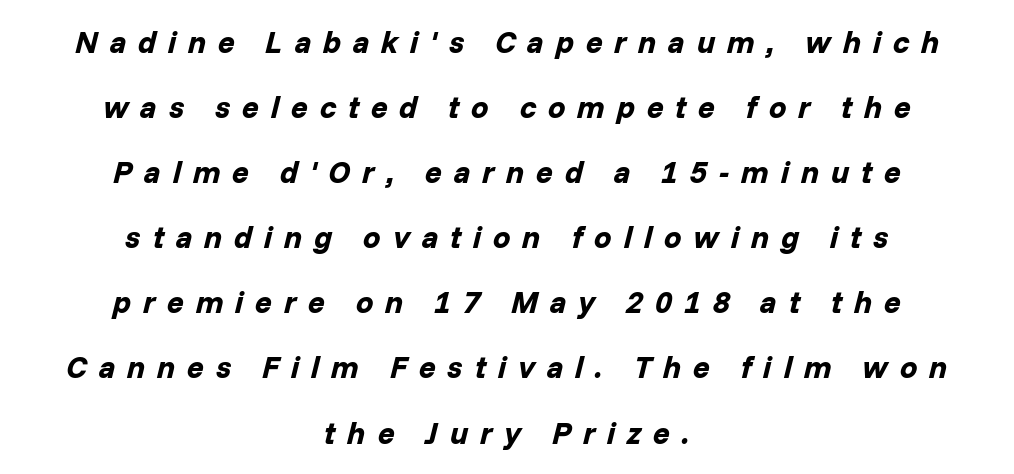
The letterforms stand isolated, each surrounded by extra space. You could not count columns in this text — the font is proportionally spaced. This is oblique type, the kind used for emphasis or titles. Teacher's note: observe the equal gaps on both sides — that is centered alignment.
